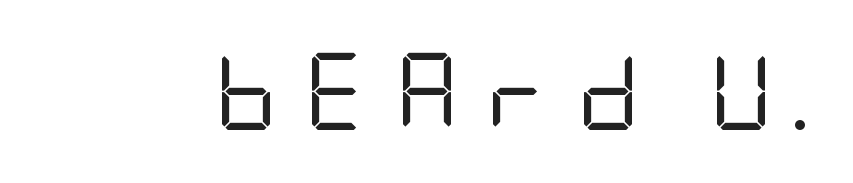
Caption: expanded tracking, letters set apart. Weight class: somewhere from thin through regular. Style check: upright. A bare baseline throughout the passage. Unlike a traditional serif, this face leaves its strokes unadorned.
